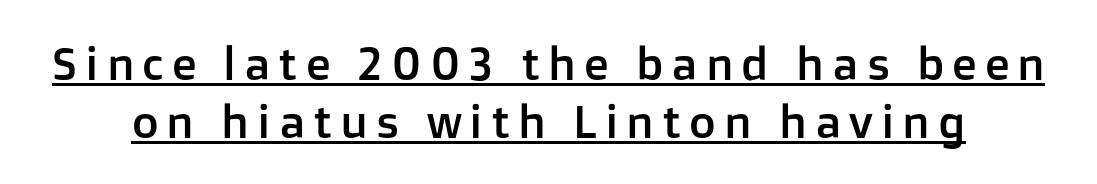
The lettering holds an erect, upright posture throughout. In terms of letterform style, serifs are entirely absent. Character widths vary here, with narrow letters taking less room than wide ones. The block of text has a typical density, with ordinary space between rows. These characters rest on top of a visible drawn line.
